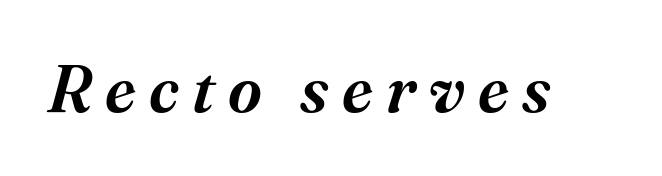
Q: Is the text bold? A: Semi-bold.
Q: Is the text italic (slanted)? A: Yes, it leans right by about 16 degrees.
Q: Is the typeface a serif or a sans-serif typeface? A: Serif.
Q: Is the text underlined? A: No.
Q: Is the spacing between letters normal or unusually wide? A: Unusually wide.
Q: Width (condensed, normal, or wide)? A: Normal.
Q: Stroke contrast? A: Medium.
Q: x-height? A: Medium.
Q: Monospaced? A: No.
